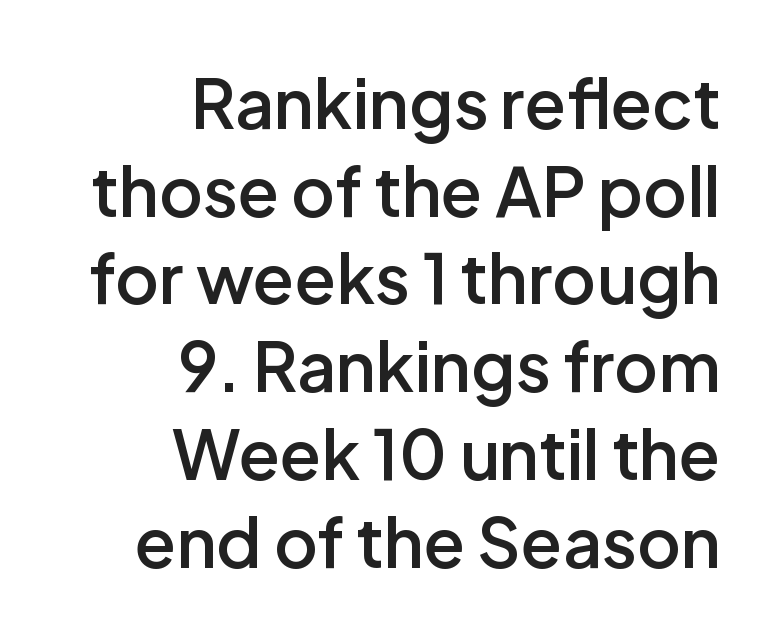
{"serif": "no", "italic": "no", "bold": "semi", "weight": "semibold", "width": "normal", "stroke_contrast": "low", "x_height": "medium", "monospaced": "no", "underline": "no", "align": "right", "line_spacing": "normal", "line_spacing_ratio": 1.29, "letter_spacing": "normal", "letter_spacing_em": 0.0, "glyph_px": 68}
